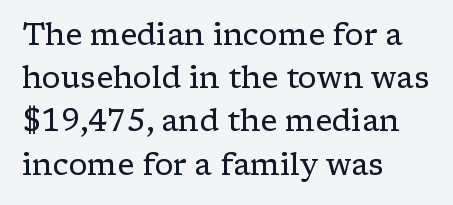
The image shows 30 px regular-weight, wide serif type, upright; set left-aligned, normal line spacing (1.44x), normal letter spacing, not underlined; low stroke contrast and a medium x-height.
